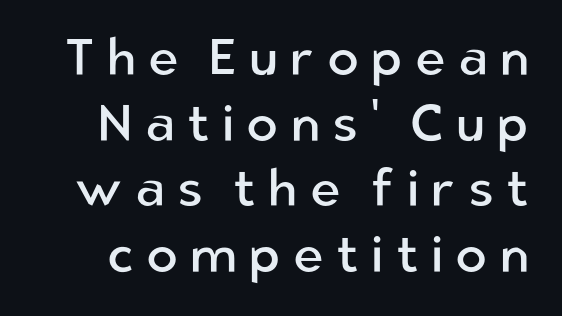
The passage shown is typed in a proportional face where columns would drift. Quick note: underline off. The typesetting does not lean heavy: it is not bold. The axis of the letterforms is exactly vertical. A typesetter would call this leading conventional body-copy spacing. Compared with typical body copy, the letter spacing here is much looser.
